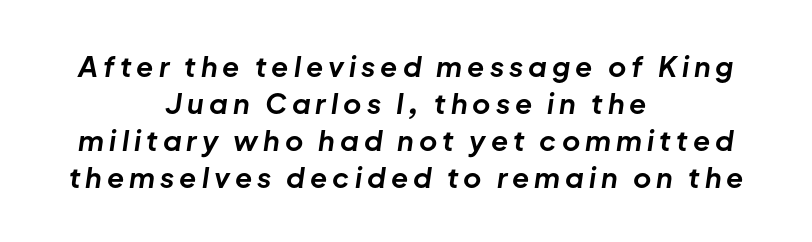
Weight: bold. The paragraph shown floats in the horizontal middle. The axis of the letterforms is tilted away from vertical. Regular leading. The rendering uses natural spacing where letterforms have individual widths.
